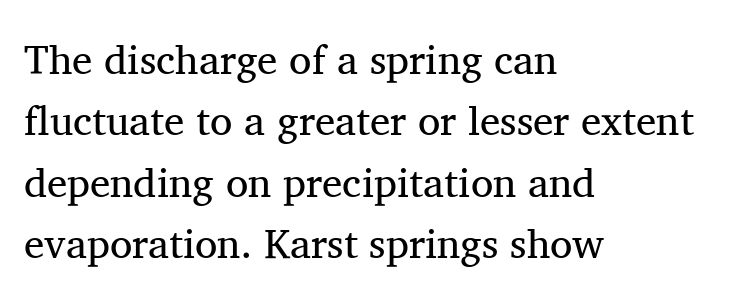
{"serif": "yes", "italic": "no", "bold": "no", "weight": "regular", "width": "normal", "stroke_contrast": "medium", "x_height": "medium", "monospaced": "no", "underline": "no", "align": "left", "line_spacing": "normal", "line_spacing_ratio": 1.5, "letter_spacing": "normal", "letter_spacing_em": 0.0, "glyph_px": 41}
